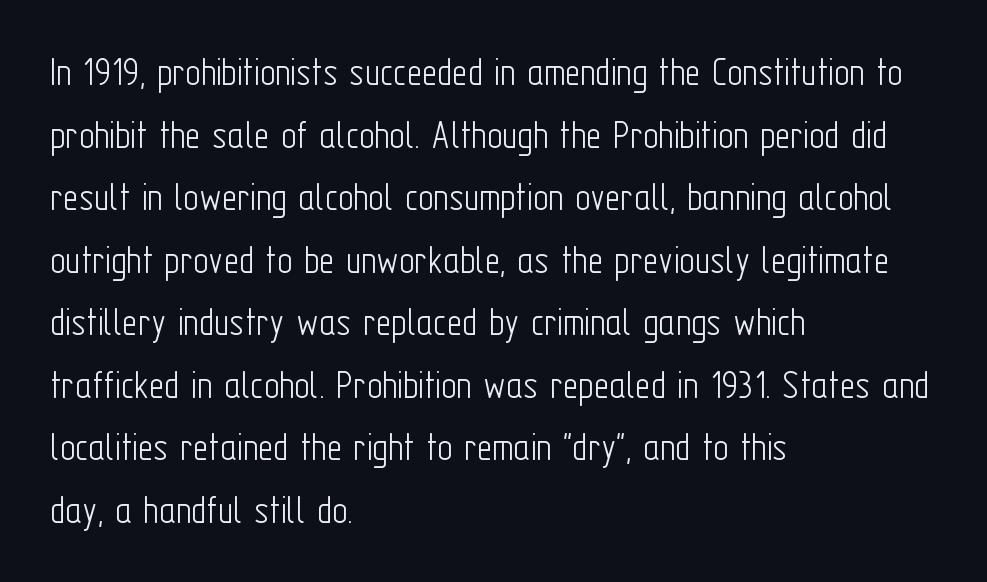
{"serif": "no", "italic": "no", "bold": "no", "weight": "light", "width": "condensed", "stroke_contrast": "low", "x_height": "medium", "monospaced": "no", "underline": "no", "align": "left", "line_spacing": "normal", "line_spacing_ratio": 1.49, "letter_spacing": "normal", "letter_spacing_em": 0.0, "glyph_px": 42}
